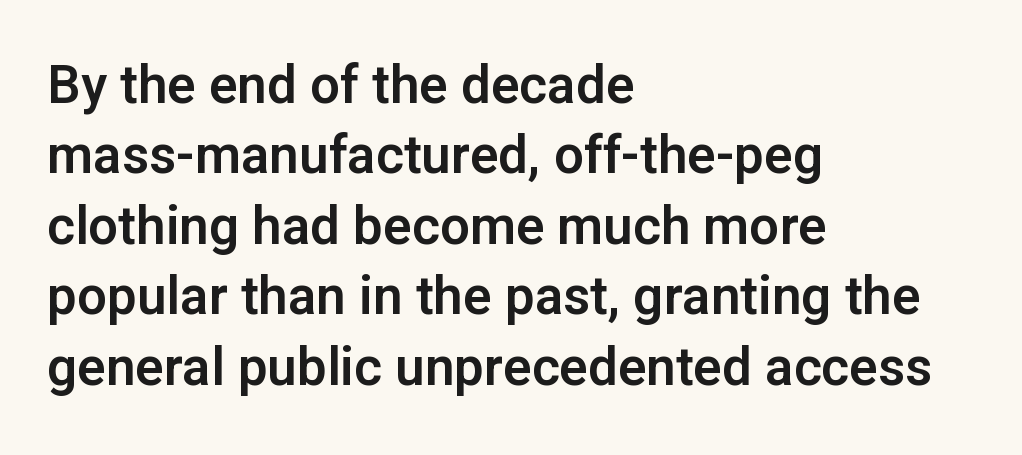
{"serif": "no", "italic": "no", "width": "normal", "stroke_contrast": "low", "x_height": "medium", "monospaced": "no", "underline": "no", "align": "left", "line_spacing": "normal", "line_spacing_ratio": 1.33, "letter_spacing": "normal", "letter_spacing_em": 0.0, "glyph_px": 53}
